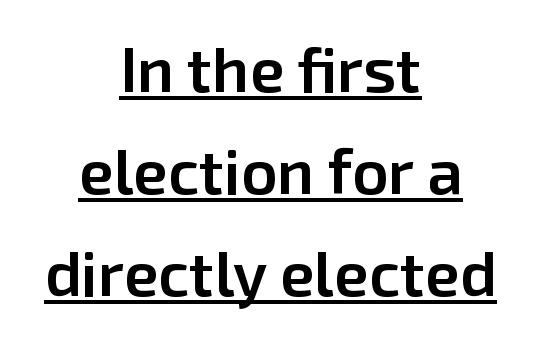
Q: Is the text bold? A: Semi-bold.
Q: Is the text italic (slanted)? A: No, it is upright.
Q: Is the typeface a serif or a sans-serif typeface? A: Sans-serif.
Q: Is the text underlined? A: Yes.
Q: How is the paragraph aligned? A: Centered.
Q: Is the spacing between letters normal or unusually wide? A: Normal.
Q: Is the spacing between lines tight, normal or loose? A: Normal.
Q: Width (condensed, normal, or wide)? A: Normal.
Q: Stroke contrast? A: Low.
Q: x-height? A: Medium.
Q: Monospaced? A: No.
